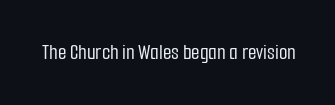
Q: Is the text italic (slanted)? A: No, it is upright.
Q: Is the text underlined? A: No.
Q: Is the spacing between letters normal or unusually wide? A: Normal.
